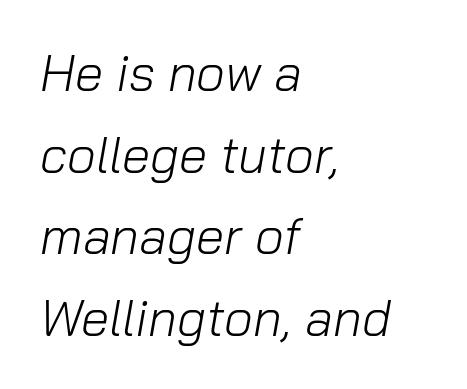
The image shows 51 px light type, italic (leaning right); set left-aligned, normal line spacing (1.6x), normal letter spacing, not underlined; low stroke contrast and a medium x-height.
